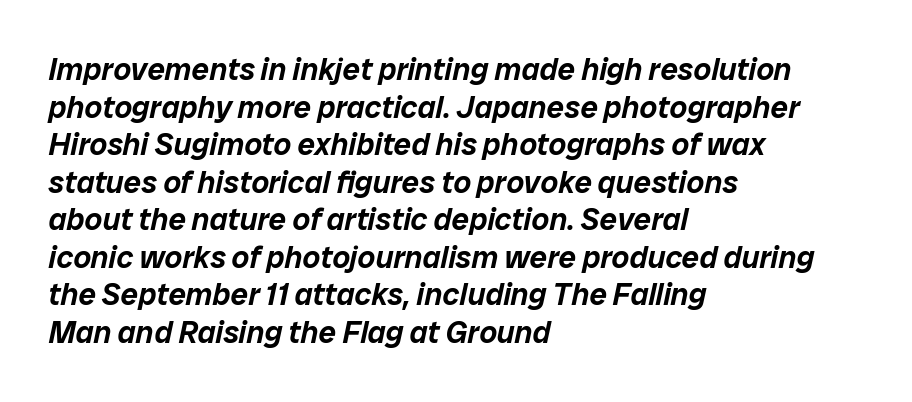
Q: Is the text italic (slanted)? A: Yes, it leans right by about 12 degrees.
Q: Is the text underlined? A: No.
Q: How is the paragraph aligned? A: Left-aligned.
Q: Is the spacing between letters normal or unusually wide? A: Normal.
Q: Width (condensed, normal, or wide)? A: Normal.
Q: Stroke contrast? A: Low.
Q: x-height? A: Medium.
Q: Monospaced? A: No.
